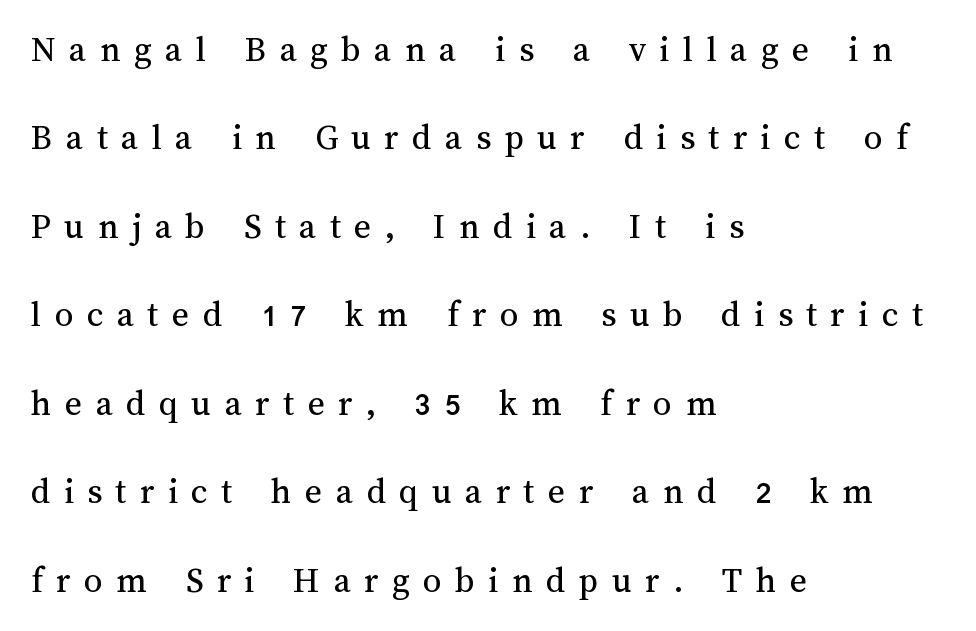
{"italic": "no", "bold": "no", "weight": "regular", "width": "normal", "stroke_contrast": "medium", "x_height": "medium", "monospaced": "no", "underline": "no", "align": "left", "line_spacing": "loose", "line_spacing_ratio": 2.39, "letter_spacing": "wide", "letter_spacing_em": 0.36, "glyph_px": 37}
